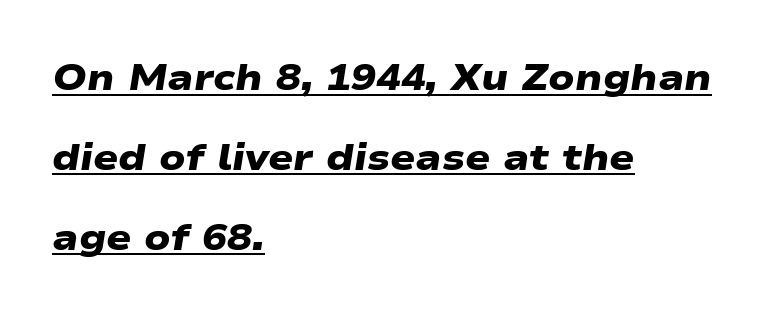
{"serif": "no", "bold": "yes", "weight": "heavy", "width": "wide", "stroke_contrast": "low", "x_height": "medium", "monospaced": "no", "underline": "yes", "align": "left", "line_spacing": "loose", "line_spacing_ratio": 2.16, "letter_spacing": "normal", "letter_spacing_em": 0.0, "glyph_px": 37}
